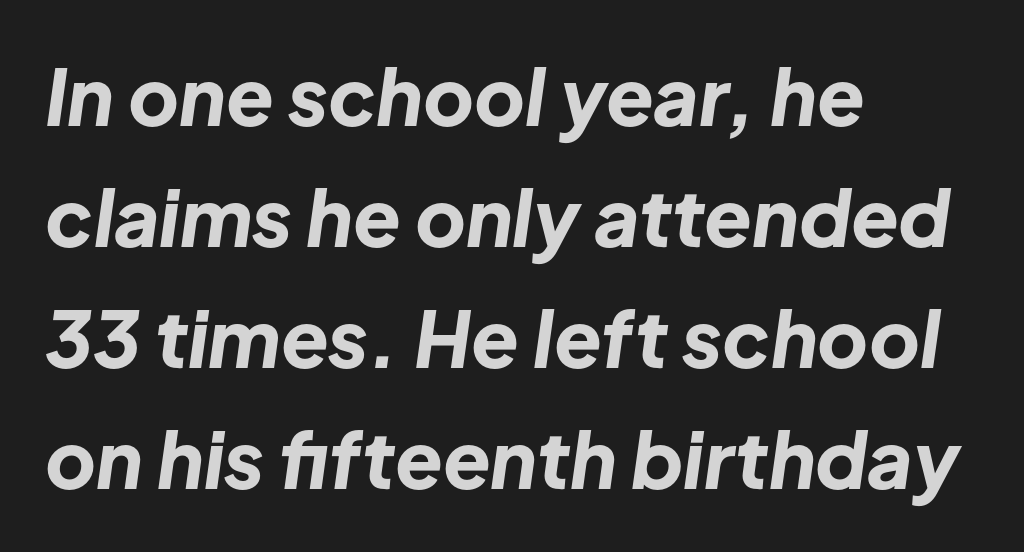
Character widths vary here, with narrow letters taking less room than wide ones. If you drew a ruler down the left edge, every line would touch it. The gap between lines stays unmarked. The line-height multiplier appears to be the usual default.
